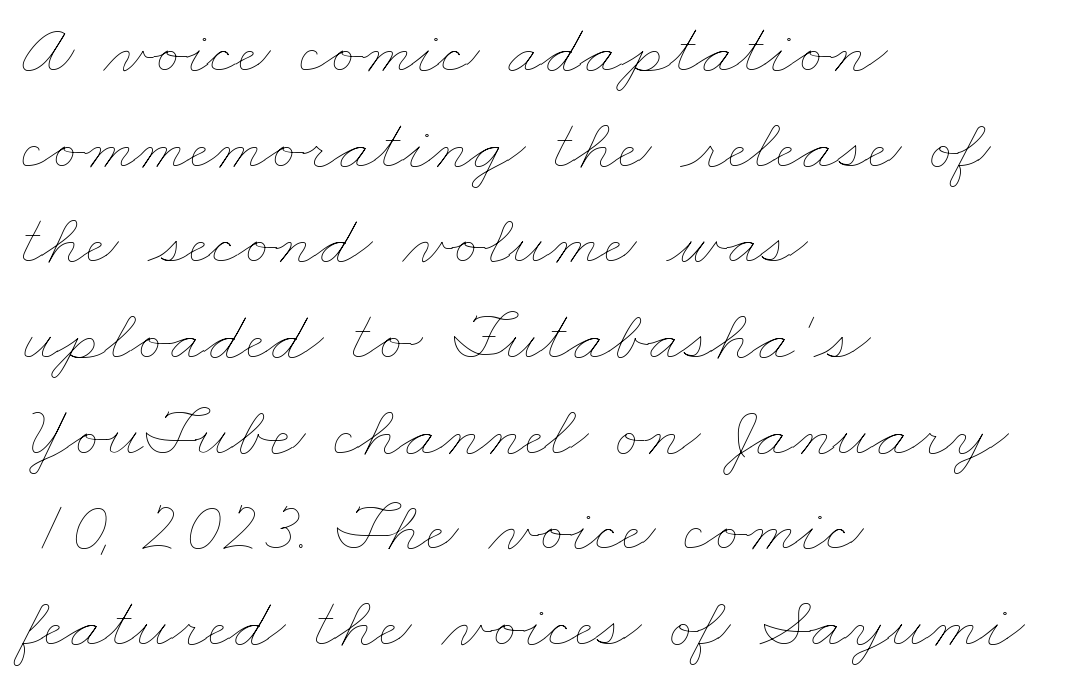
Q: Is the text bold? A: No.
Q: Is the text underlined? A: No.
Q: How is the paragraph aligned? A: Left-aligned.
Q: Is the spacing between letters normal or unusually wide? A: Normal.
Q: Is the spacing between lines tight, normal or loose? A: Normal.
Q: Width (condensed, normal, or wide)? A: Wide.
Q: Stroke contrast? A: Low.
Q: x-height? A: Small.
Q: Monospaced? A: No.
